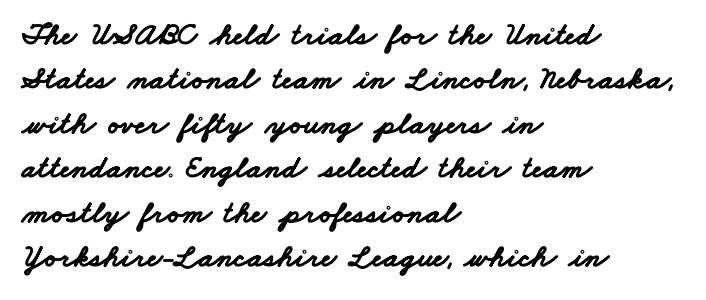
{"serif": "no", "bold": "yes", "weight": "bold", "width": "wide", "stroke_contrast": "low", "x_height": "small", "monospaced": "no", "underline": "no", "align": "left", "line_spacing": "normal", "line_spacing_ratio": 1.39, "letter_spacing": "normal", "letter_spacing_em": 0.0, "glyph_px": 32}
